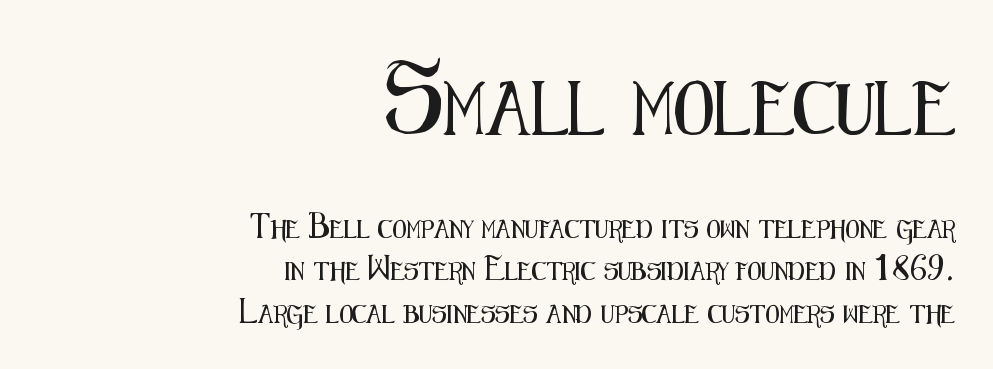
The axis of the letterforms is exactly vertical. Is there much room between lines? Yes — plenty of vertical air separates them. Any mark beneath the type? The region is blank. Letter spacing: default.
